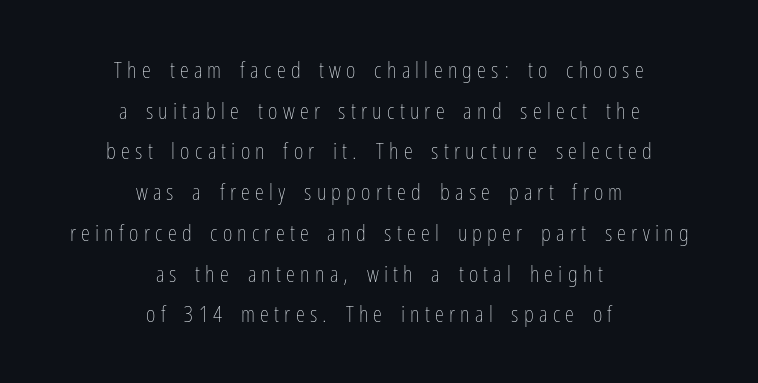
Q: Is the text bold? A: No.
Q: Is the text italic (slanted)? A: No, it is upright.
Q: Is the text underlined? A: No.
Q: How is the paragraph aligned? A: Centered.
Q: Is the spacing between letters normal or unusually wide? A: Unusually wide.
